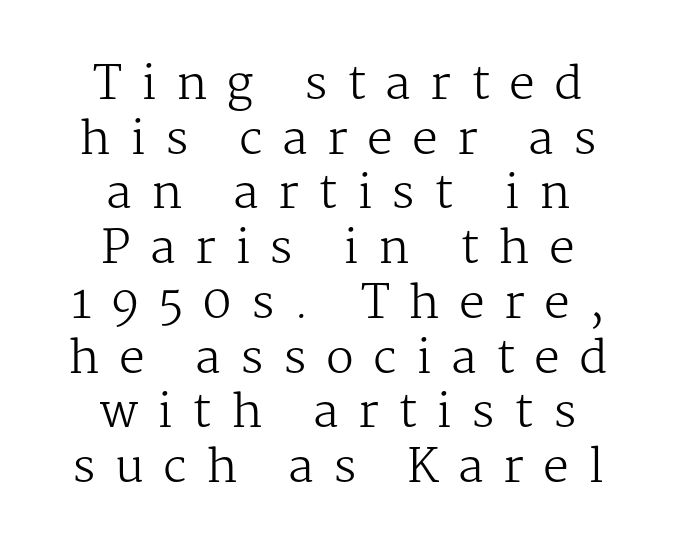
The image shows 46 px regular-weight serif type, upright; set centered, line spacing 1.19x, unusually wide letter spacing (+0.42 em), not underlined; medium stroke contrast and a medium x-height.
